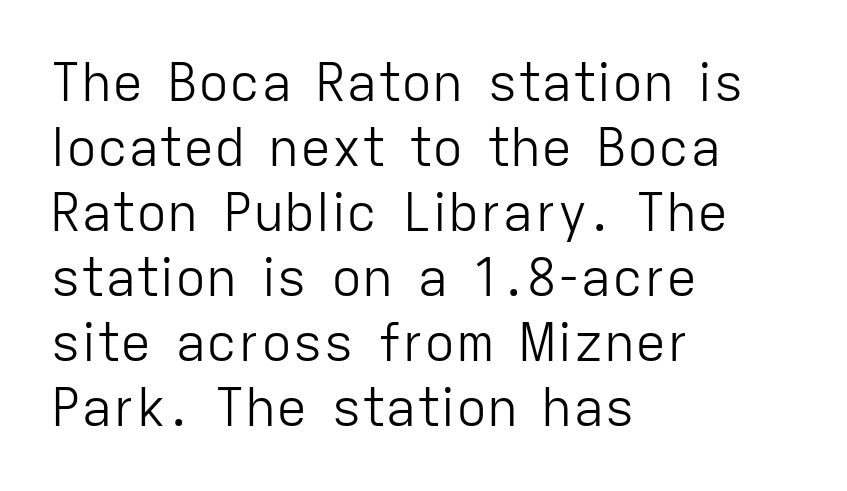
This rendering leaves character spacing at its baseline value. A typesetter would call this proportional, since set widths differ per character. Nobody drew a line under any word here. Vertical strokes here are truly vertical. Does the copy run flush right? No — it runs flush left.
